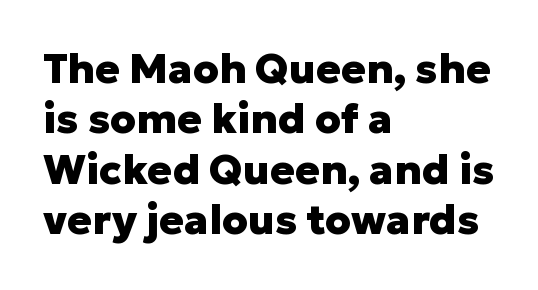
Looks like regular typesetting: each glyph gets only the width it needs. The text block is weighted toward the left margin, trailing off unevenly rightward. Quick note: not italic, upright. The glyphs in this specimen are sans serif. These lines carry a lot of weight — the face is fully bold.
